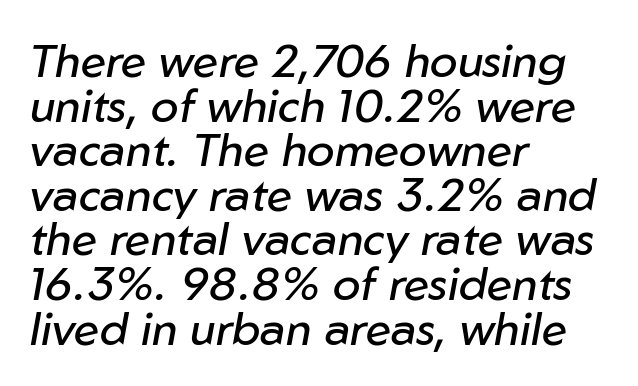
Left-aligned paragraph, ragged on the right. Do the characters align in a grid? No, the font is proportional. If you measured baseline to baseline, you'd find a short distance. Observe the lean: these are italic letterforms.
